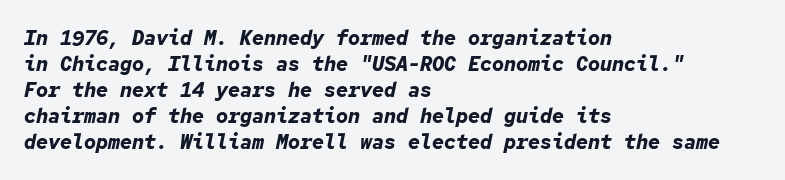
Q: Is the text bold? A: Yes.
Q: Is the text italic (slanted)? A: Yes, it leans right by about 12 degrees.
Q: Is the text underlined? A: No.
Q: How is the paragraph aligned? A: Left-aligned.
Q: Is the spacing between letters normal or unusually wide? A: Normal.
Q: Is the spacing between lines tight, normal or loose? A: Normal.
